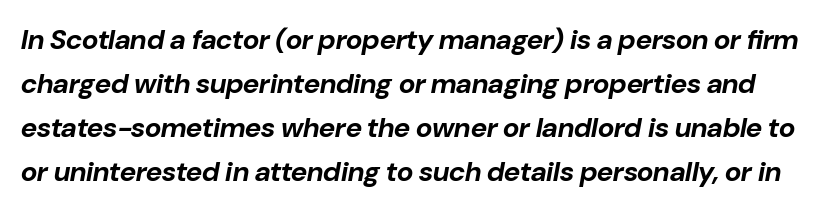
Q: Is the text bold? A: Yes.
Q: Is the text italic (slanted)? A: Yes, it leans right by about 10 degrees.
Q: Is the text underlined? A: No.
Q: Is the spacing between letters normal or unusually wide? A: Normal.
Q: Is the spacing between lines tight, normal or loose? A: Normal.
Q: Width (condensed, normal, or wide)? A: Normal.
Q: Stroke contrast? A: Low.
Q: x-height? A: Medium.
Q: Monospaced? A: No.
